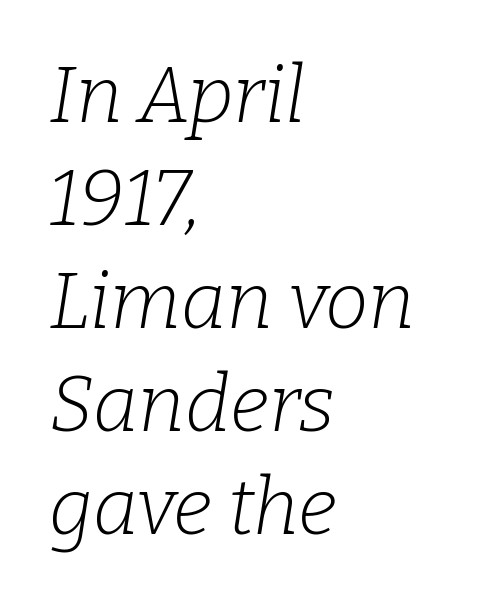
The image shows 78 px light serif type, italic (leaning right); set left-aligned, normal line spacing (1.32x), normal letter spacing, not underlined; low stroke contrast and a medium x-height.
